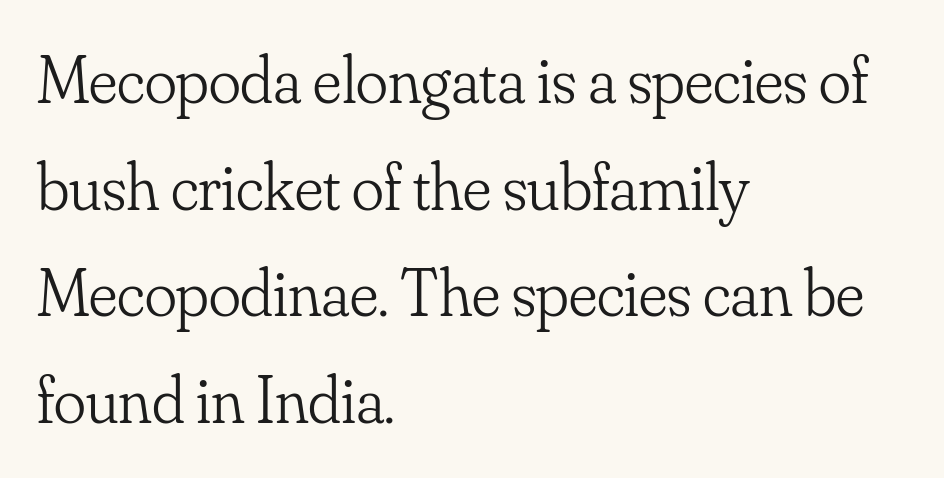
Weight class: somewhere from thin through regular. Successive baselines arrive at the customary interval. This rendering uses left alignment, leaving the right contour irregular. The string is rendered with underlining switched off. Rendered with straight, roman letterforms. You could call the tracking neutral — neither tight nor loose.
